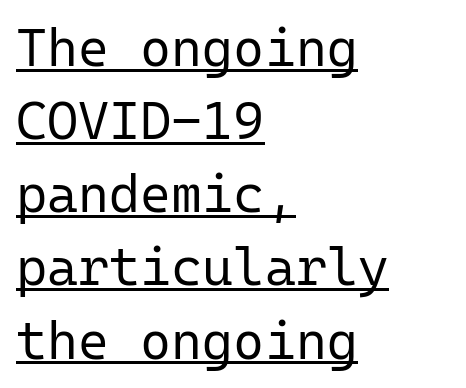
{"serif": "no", "italic": "no", "bold": "no", "weight": "regular", "width": "normal", "stroke_contrast": "low", "x_height": "medium", "monospaced": "yes", "underline": "yes", "align": "left", "line_spacing": "normal", "line_spacing_ratio": 1.38, "letter_spacing": "normal", "letter_spacing_em": 0.0, "glyph_px": 53}
